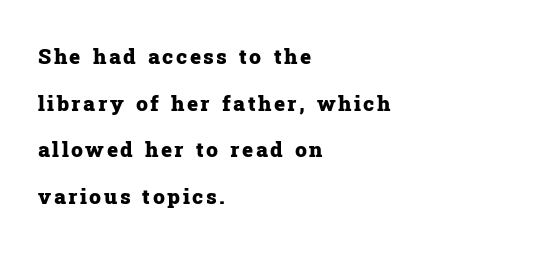
Q: Is the text bold? A: Yes.
Q: Is the text italic (slanted)? A: No, it is upright.
Q: Is the text underlined? A: No.
Q: How is the paragraph aligned? A: Left-aligned.
Q: Is the spacing between lines tight, normal or loose? A: Loose.
